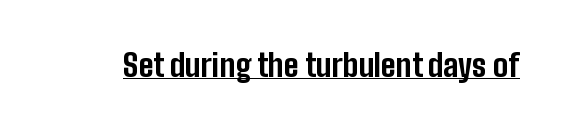
The image shows 31 px bold, condensed sans-serif type, upright; set normal letter spacing, underlined; low stroke contrast and a medium x-height.
